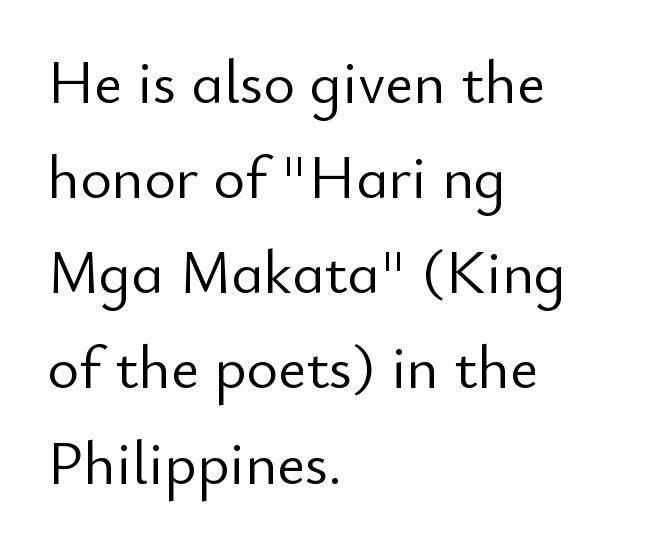
Vertically, the passage feels balanced, rows spaced as you'd expect. Varying glyph widths throughout — classic text-font behaviour. Upright lettering throughout. Every row of glyphs begins at an identical x-position on the left. The type is set solid horizontally, with unmodified tracking.
